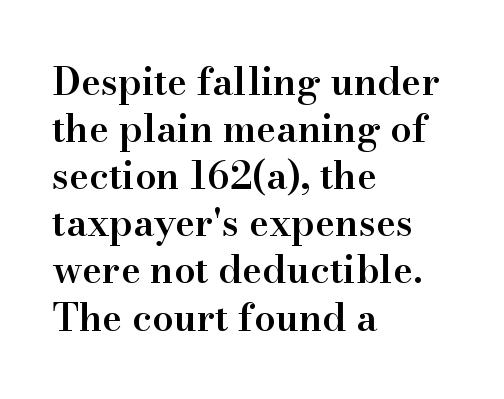
Standard letterfit; no display-style spreading of the glyphs. Clear beneath every line of the passage. Spacing verdict: proportional, widths tailored to each character. Posture: straight, roman, zero tilt. Little horizontal feet cap the strokes, marking this as serif type. Its strokes are somewhat broadened, the hallmark of semibold type.
